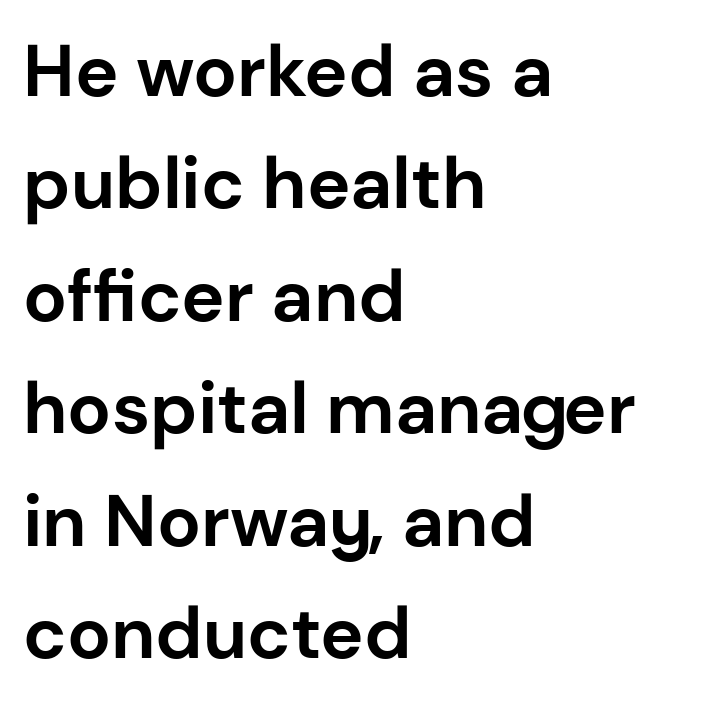
The image shows 73 px bold sans-serif type, upright; set left-aligned, normal line spacing (1.54x), normal letter spacing, not underlined; low stroke contrast and a medium x-height.
